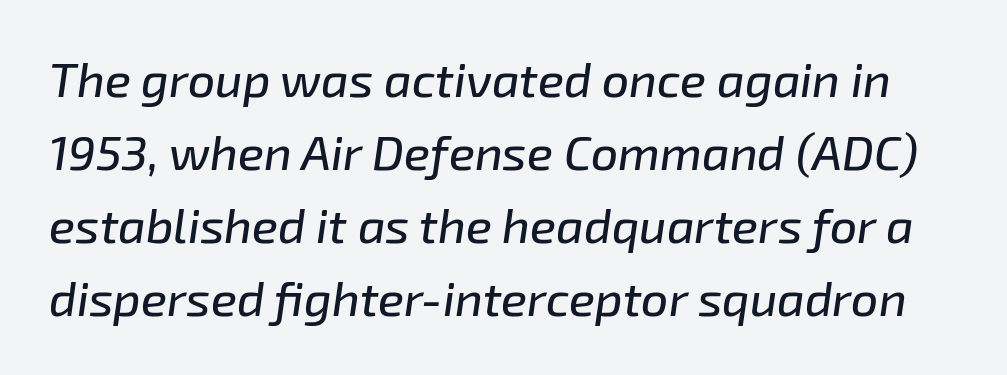
Q: Is the text italic (slanted)? A: Yes, it leans right by about 8 degrees.
Q: Is the text underlined? A: No.
Q: Is the spacing between letters normal or unusually wide? A: Normal.
Q: Is the spacing between lines tight, normal or loose? A: Normal.
Q: Width (condensed, normal, or wide)? A: Normal.
Q: Stroke contrast? A: Low.
Q: x-height? A: Medium.
Q: Monospaced? A: No.
